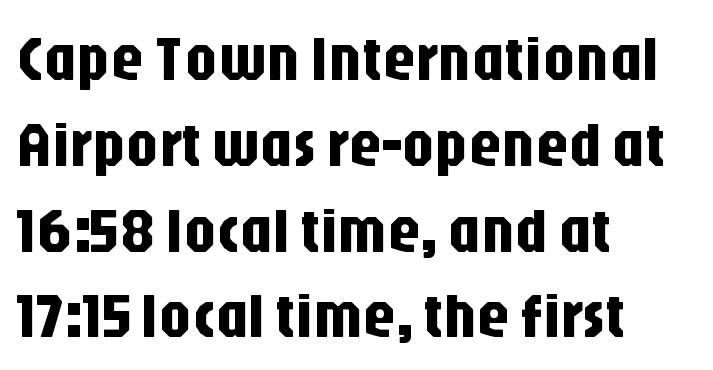
The image shows 64 px condensed sans-serif type, upright; set left-aligned, normal line spacing (1.34x), normal letter spacing, not underlined; low stroke contrast and a large x-height.
